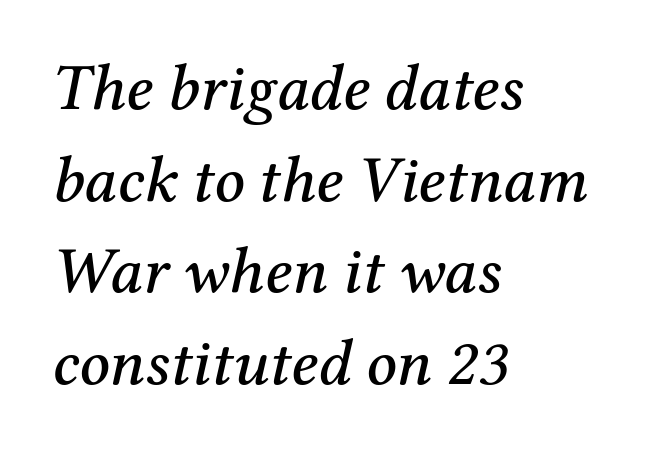
Q: Is the text italic (slanted)? A: Yes, it leans right by about 12 degrees.
Q: Is the typeface a serif or a sans-serif typeface? A: Serif.
Q: Is the text underlined? A: No.
Q: How is the paragraph aligned? A: Left-aligned.
Q: Is the spacing between letters normal or unusually wide? A: Normal.
Q: Is the spacing between lines tight, normal or loose? A: Normal.
Q: Width (condensed, normal, or wide)? A: Normal.
Q: Stroke contrast? A: Medium.
Q: x-height? A: Medium.
Q: Monospaced? A: No.
